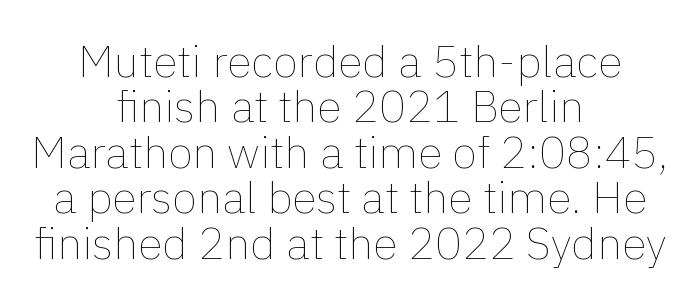
{"italic": "no", "bold": "no", "weight": "thin", "width": "normal", "x_height": "medium", "monospaced": "no", "underline": "no", "align": "center", "line_spacing": "tight", "line_spacing_ratio": 1.01, "letter_spacing": "normal", "letter_spacing_em": 0.0, "glyph_px": 45}
